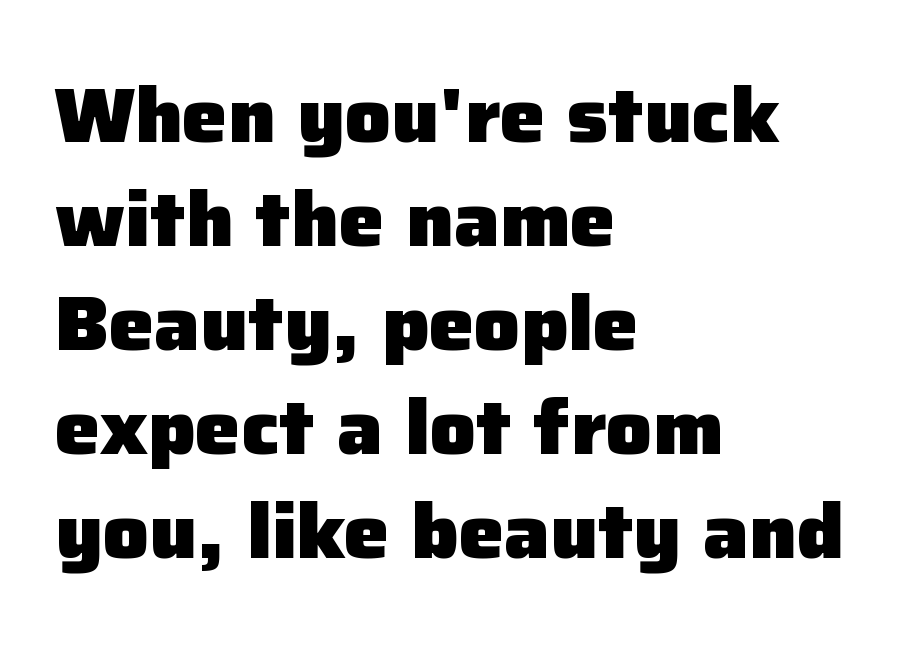
{"serif": "no", "italic": "no", "bold": "yes", "weight": "heavy", "width": "normal", "stroke_contrast": "low", "x_height": "medium", "monospaced": "no", "underline": "no", "align": "left", "line_spacing": "normal", "line_spacing_ratio": 1.37, "letter_spacing": "normal", "letter_spacing_em": 0.0, "glyph_px": 76}
